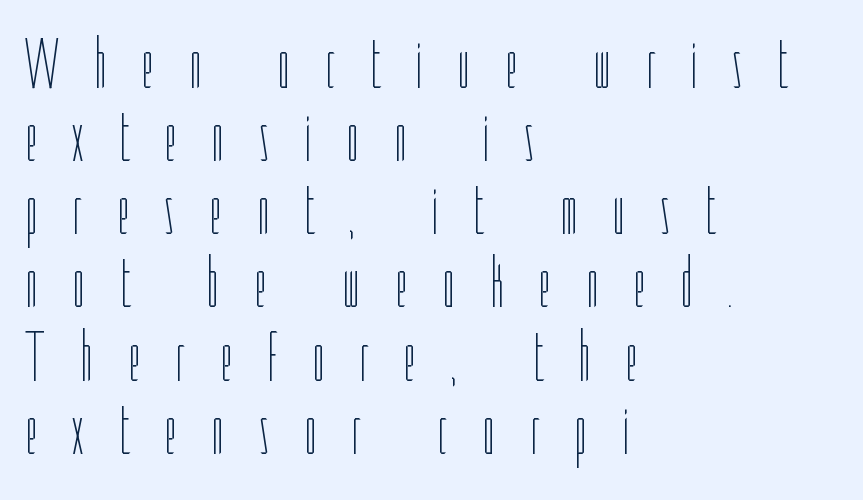
Weight class: somewhere from thin through regular. The rendering uses natural spacing where letterforms have individual widths. Is the block centered? No — it sits flush against the left margin. The line-height multiplier appears low, near solid setting. A roman cut, with each character standing at attention.
